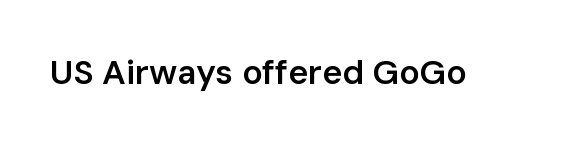
Here the designer chose a conventional face with non-uniform glyph widths. Bold? Not quite — semibold, heavier than regular but stopping short. This sample uses an upright cut, with every glyph sitting square on the baseline. The space beneath each line is pristine and unruled. The face used here is a sans, in the tradition of grotesques and geometrics.
